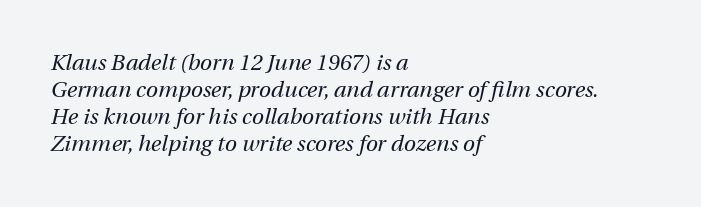
Q: Is the text bold? A: No.
Q: Is the text italic (slanted)? A: Yes, it leans right by about 12 degrees.
Q: Is the text underlined? A: No.
Q: How is the paragraph aligned? A: Left-aligned.
Q: Is the spacing between letters normal or unusually wide? A: Normal.
